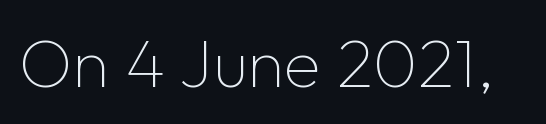
{"serif": "no", "italic": "no", "bold": "no", "weight": "thin", "width": "normal", "stroke_contrast": "low", "x_height": "medium", "monospaced": "no", "underline": "no", "letter_spacing": "normal", "letter_spacing_em": 0.0, "glyph_px": 68}
